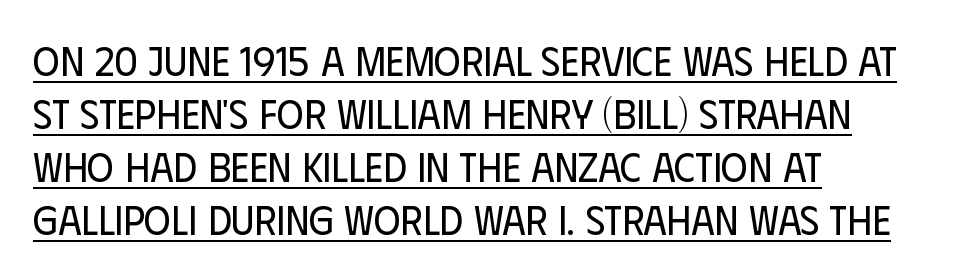
Every character sits straight up, as roman type does. Proportional: the letters do not fall into vertical columns. Stems here are at most as thick as an everyday book face. Typographically, this falls in the sans-serif category. The horizontal fit of the characters is conventional and even.
